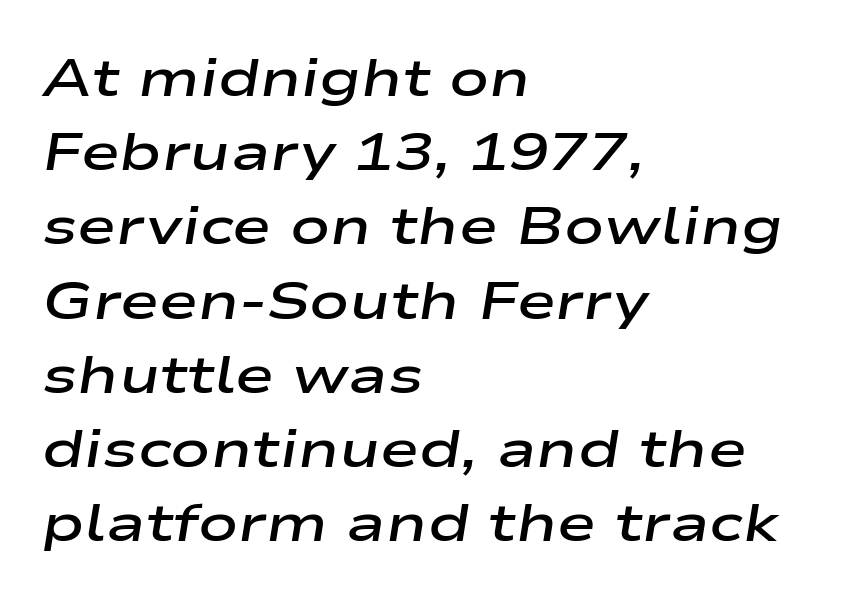
{"italic": "yes", "lean": "right", "slant_degrees": 9, "bold": "semi", "weight": "semibold", "width": "wide", "stroke_contrast": "low", "x_height": "medium", "monospaced": "no", "underline": "no", "align": "left", "line_spacing": "normal", "line_spacing_ratio": 1.4, "letter_spacing": "normal", "letter_spacing_em": 0.0, "glyph_px": 53}
